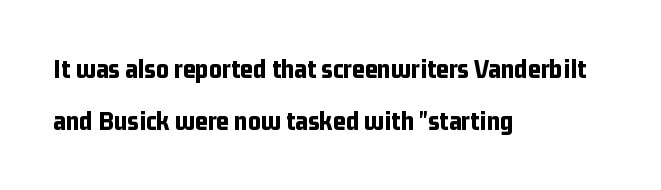
There is no visible air inserted between adjacent glyphs. This is the regular roman posture of the typeface. These lines are rendered in a variable-pitch font. Emphasis by weight is at full strength: bold.
